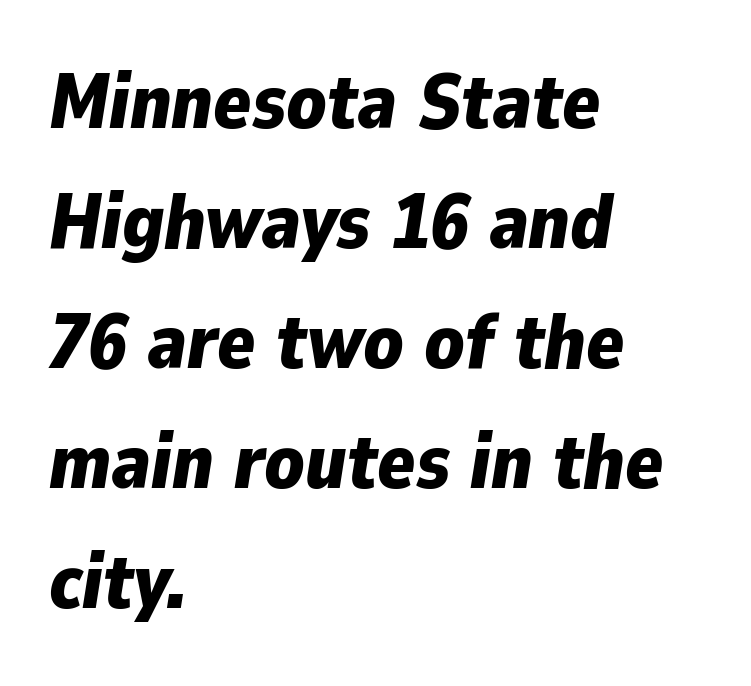
Every character sits at an angle, as italics do. Normally led — the rows are evenly, conventionally spaced. Words float on clear page, feet unadorned. This sample has the flowing, uneven cadence of proportional lettering. Honestly, the letter spacing is just normal — you wouldn't notice it. The font is running at its bold setting.
